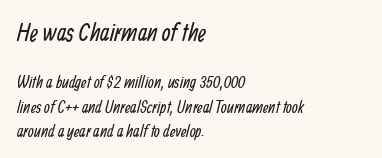
The image shows 25 px text type; set left-aligned, normal line spacing (1.42x), normal letter spacing, not underlined; the first (top) block is 1.47x larger.
